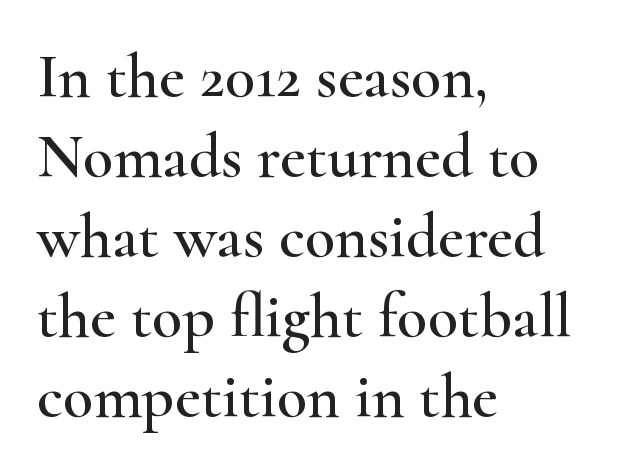
The image shows 63 px wide serif type, upright; set left-aligned, normal line spacing (1.27x), normal letter spacing, not underlined; high stroke contrast and a small x-height.
